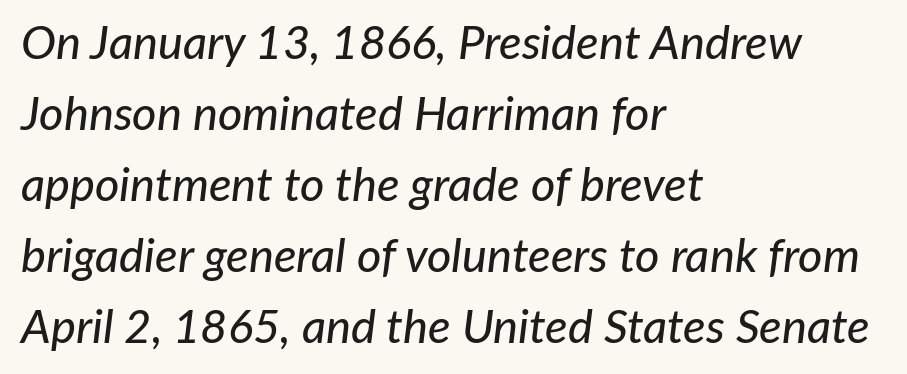
In terms of letterspacing, this is plain default setting. Layout note: lines flush left. Regular leading. When letters slant like this, we call the style italic. Bare-footed words on every line.
